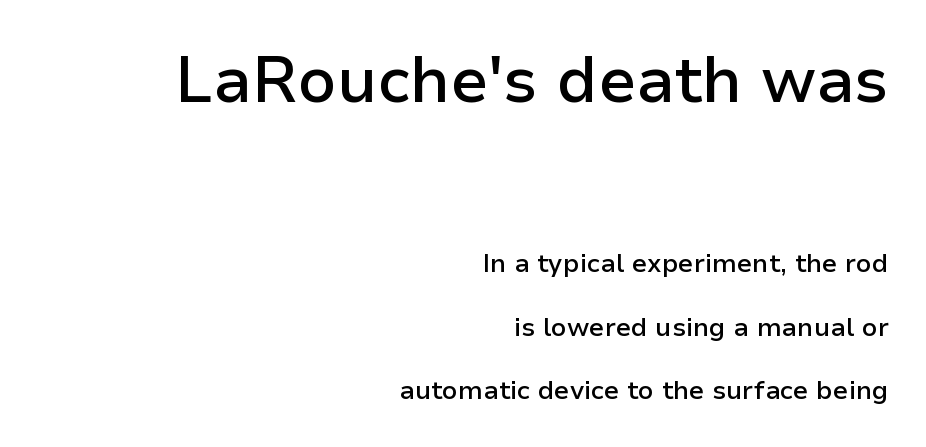
Rule under the text: the space is simply empty. This block would shrink considerably if given ordinary leading; it's expanded now. In terms of posture, this sample is upright. Scale decreases going downward across the two blocks. The passage shown is typed in a proportional face where columns would drift. A somewhat darkened texture: the type is semibold rather than bold.
